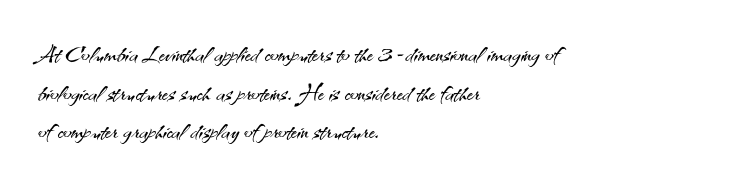
Think of a printed novel: that variable character pitch is what you see here. The letterforms sit shoulder to shoulder at normal distance. Has an underline been added? It has not. The setting favours the left margin, as ordinary paragraphs usually do. To sum up the face: it is a sans, with no serifs.
